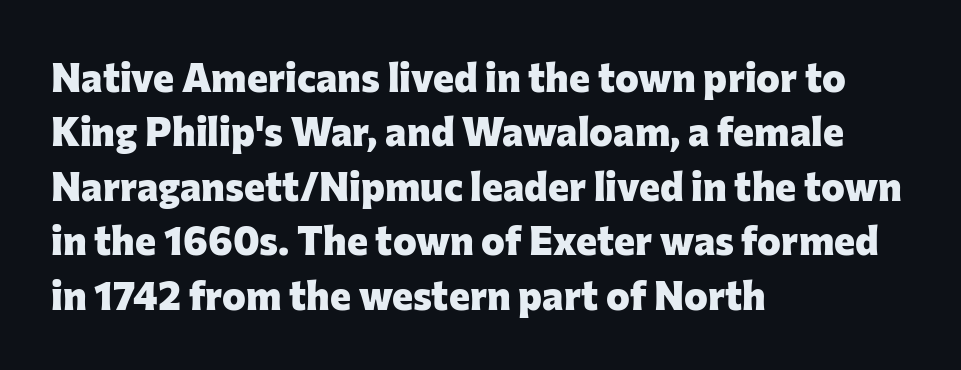
{"serif": "no", "italic": "no", "bold": "yes", "weight": "heavy", "width": "normal", "stroke_contrast": "low", "x_height": "medium", "monospaced": "no", "underline": "no", "align": "left", "line_spacing": "normal", "line_spacing_ratio": 1.36, "letter_spacing": "normal", "letter_spacing_em": 0.0, "glyph_px": 40}
